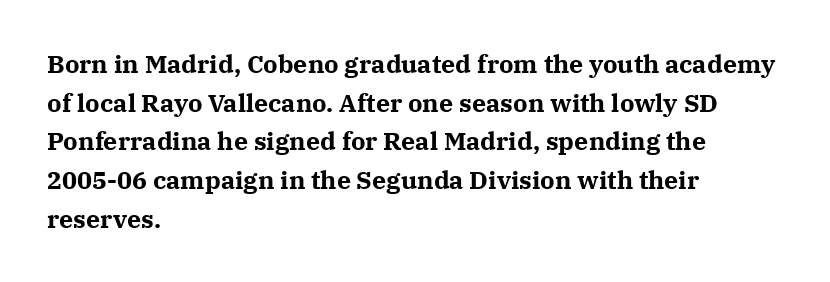
The image shows 25 px bold type, upright; set left-aligned, normal line spacing (1.55x), normal letter spacing, not underlined.
